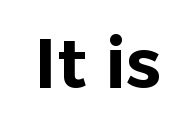
Q: Is the text italic (slanted)? A: No, it is upright.
Q: Is the typeface a serif or a sans-serif typeface? A: Sans-serif.
Q: Is the text underlined? A: No.
Q: Is the spacing between letters normal or unusually wide? A: Normal.
Q: Width (condensed, normal, or wide)? A: Normal.
Q: Stroke contrast? A: Low.
Q: x-height? A: Medium.
Q: Monospaced? A: No.
